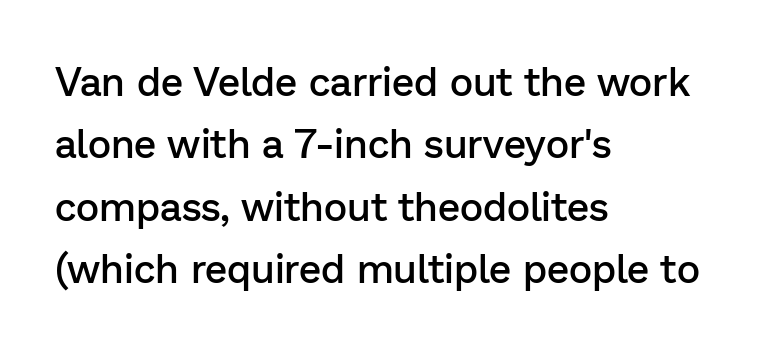
The image shows 40 px semibold sans-serif type, upright; set left-aligned, normal line spacing (1.56x), normal letter spacing, not underlined; low stroke contrast and a medium x-height.
